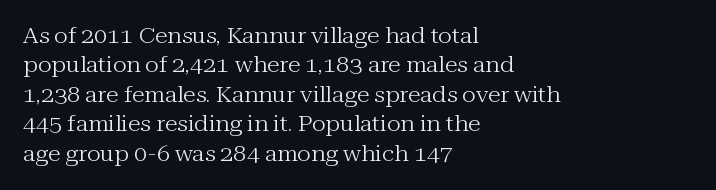
A clean baseline with only descenders dipping below it. If you drew a line through each stem, it would be perfectly vertical. Honestly, the row spacing looks completely unremarkable. Is this a heavy cut? Hardly; it is regular or lighter.
